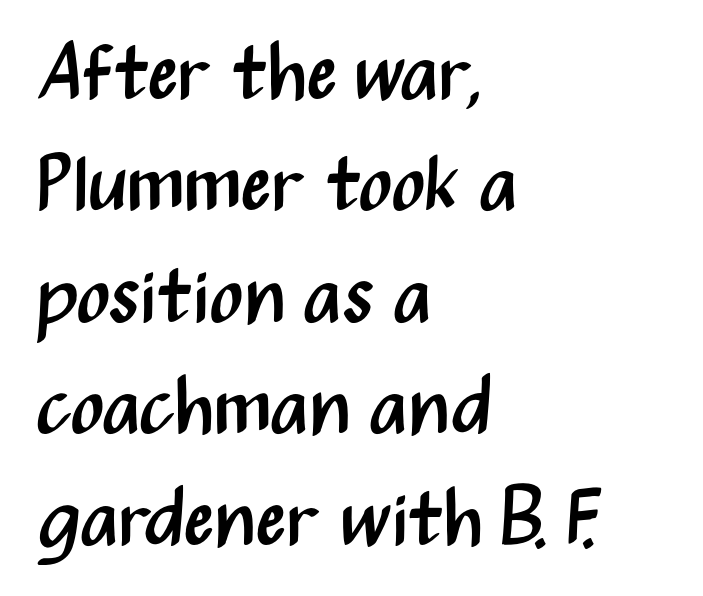
Q: Is the text bold? A: No.
Q: Is the text italic (slanted)? A: No, it is upright.
Q: Is the typeface a serif or a sans-serif typeface? A: Sans-serif.
Q: Is the text underlined? A: No.
Q: How is the paragraph aligned? A: Left-aligned.
Q: Is the spacing between letters normal or unusually wide? A: Normal.
Q: Is the spacing between lines tight, normal or loose? A: Normal.
Q: Width (condensed, normal, or wide)? A: Condensed.
Q: Stroke contrast? A: Medium.
Q: x-height? A: Medium.
Q: Monospaced? A: No.
